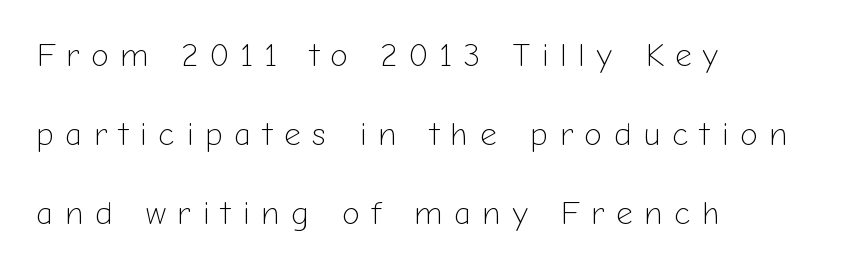
{"serif": "no", "italic": "no", "bold": "no", "weight": "light", "width": "normal", "stroke_contrast": "low", "x_height": "medium", "monospaced": "no", "underline": "no", "align": "left", "line_spacing": "loose", "line_spacing_ratio": 2.39, "letter_spacing": "wide", "letter_spacing_em": 0.34, "glyph_px": 33}
